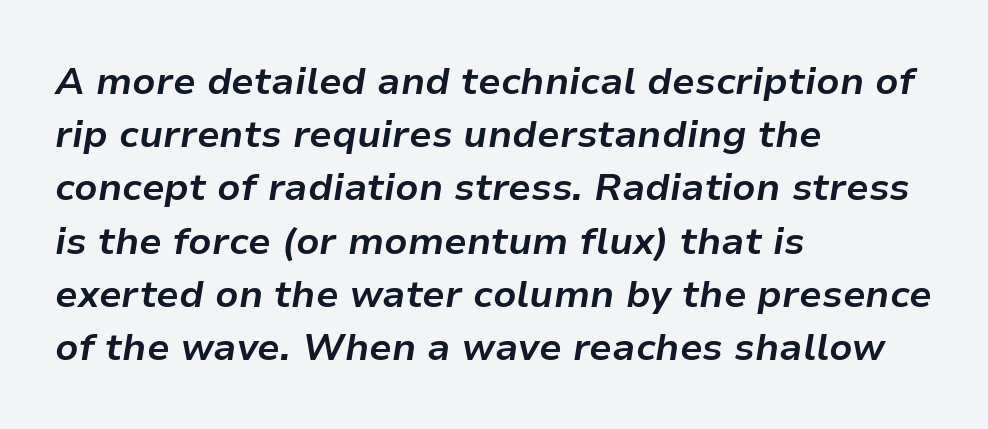
Q: Is the text bold? A: Yes.
Q: Is the text italic (slanted)? A: Yes, it leans right by about 9 degrees.
Q: Is the text underlined? A: No.
Q: How is the paragraph aligned? A: Left-aligned.
Q: Is the spacing between letters normal or unusually wide? A: Normal.
Q: Is the spacing between lines tight, normal or loose? A: Normal.
Q: Width (condensed, normal, or wide)? A: Normal.
Q: Stroke contrast? A: Low.
Q: x-height? A: Medium.
Q: Monospaced? A: No.
